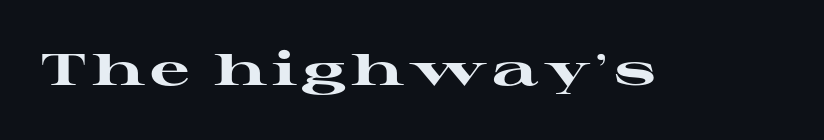
Italic: no, the glyphs are upright roman. Strong, thick strokes mark this as bold type. Anything drawn beneath the words? Only blank space. Proportional: the letters do not fall into vertical columns. Classification — serif.
